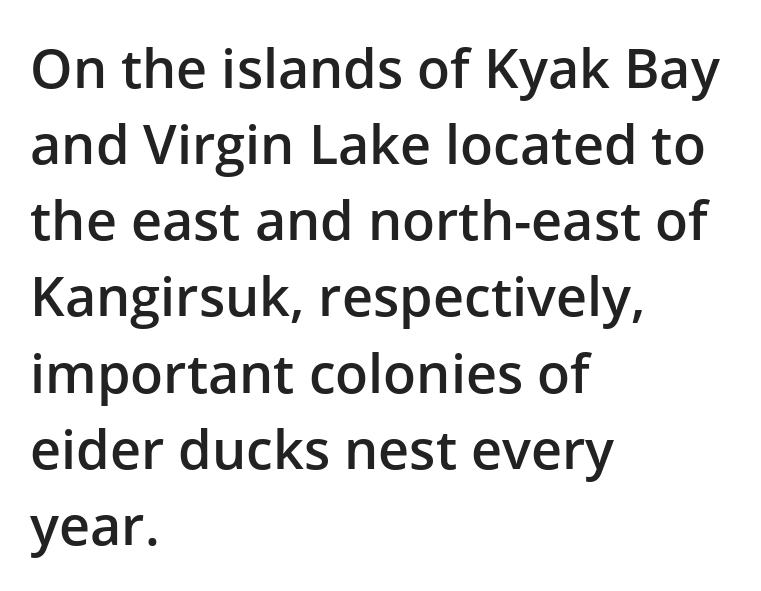
Q: Is the text bold? A: Semi-bold.
Q: Is the text italic (slanted)? A: No, it is upright.
Q: Is the typeface a serif or a sans-serif typeface? A: Sans-serif.
Q: Is the text underlined? A: No.
Q: How is the paragraph aligned? A: Left-aligned.
Q: Is the spacing between letters normal or unusually wide? A: Normal.
Q: Is the spacing between lines tight, normal or loose? A: Normal.
Q: Width (condensed, normal, or wide)? A: Normal.
Q: Stroke contrast? A: Low.
Q: x-height? A: Medium.
Q: Monospaced? A: No.
